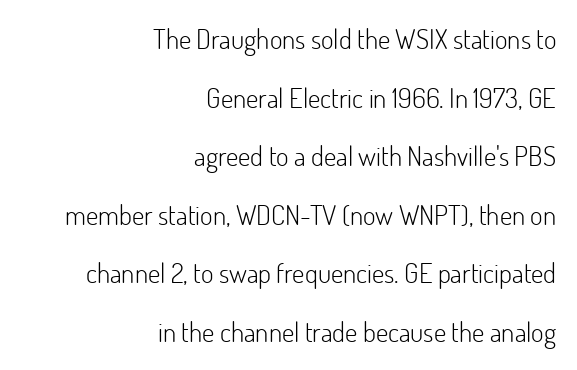
{"italic": "no", "bold": "no", "underline": "no", "align": "right", "line_spacing": "loose", "line_spacing_ratio": 2.17, "letter_spacing": "normal", "letter_spacing_em": 0.0, "glyph_px": 27}
